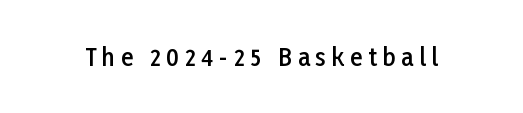
{"italic": "no", "bold": "semi", "underline": "no", "letter_spacing": "wide", "letter_spacing_em": 0.25, "glyph_px": 23}
